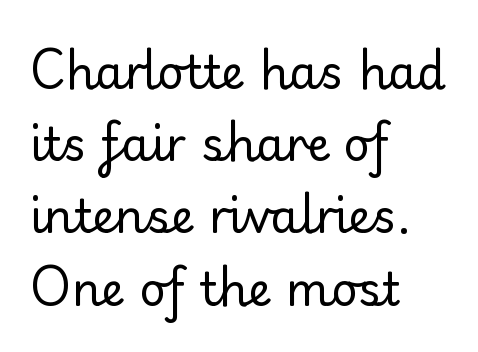
Q: Is the text bold? A: No.
Q: Is the text italic (slanted)? A: No, it is upright.
Q: Is the typeface a serif or a sans-serif typeface? A: Serif.
Q: Is the text underlined? A: No.
Q: How is the paragraph aligned? A: Left-aligned.
Q: Is the spacing between letters normal or unusually wide? A: Normal.
Q: Is the spacing between lines tight, normal or loose? A: Normal.
Q: Width (condensed, normal, or wide)? A: Normal.
Q: Stroke contrast? A: Low.
Q: x-height? A: Small.
Q: Monospaced? A: No.
